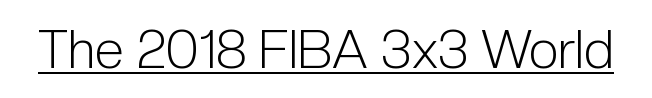
{"serif": "no", "italic": "no", "bold": "no", "weight": "light", "width": "condensed", "stroke_contrast": "low", "x_height": "medium", "monospaced": "no", "underline": "yes", "letter_spacing": "normal", "letter_spacing_em": 0.0, "glyph_px": 53}
